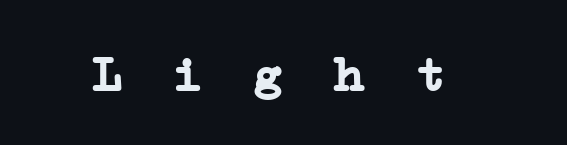
The image shows 50 px semibold, wide serif type, monospaced; set unusually wide letter spacing (+0.41 em), not underlined; low stroke contrast and a medium x-height.
